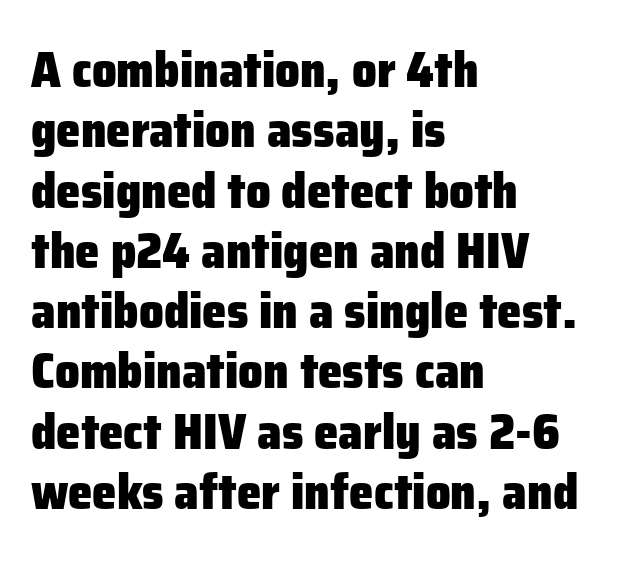
{"serif": "no", "italic": "no", "bold": "yes", "weight": "heavy", "width": "normal", "stroke_contrast": "low", "x_height": "medium", "monospaced": "no", "underline": "no", "align": "left", "line_spacing_ratio": 1.23, "letter_spacing": "normal", "letter_spacing_em": 0.0, "glyph_px": 49}
